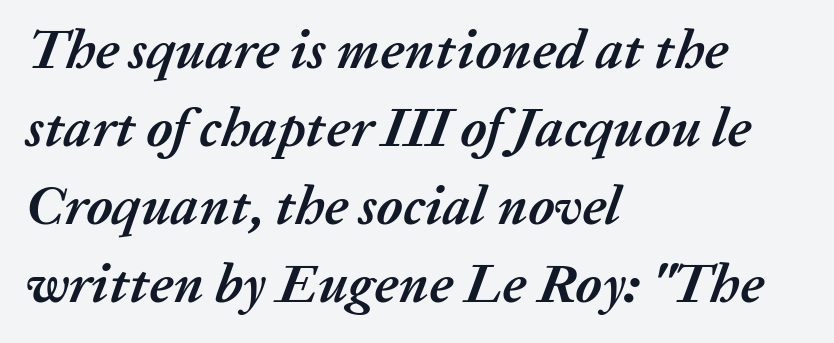
{"italic": "yes", "lean": "right", "slant_degrees": 20, "bold": "yes", "weight": "semibold", "width": "normal", "stroke_contrast": "medium", "x_height": "medium", "monospaced": "no", "underline": "no", "align": "left", "line_spacing": "normal", "line_spacing_ratio": 1.42, "letter_spacing": "normal", "letter_spacing_em": 0.0, "glyph_px": 55}
